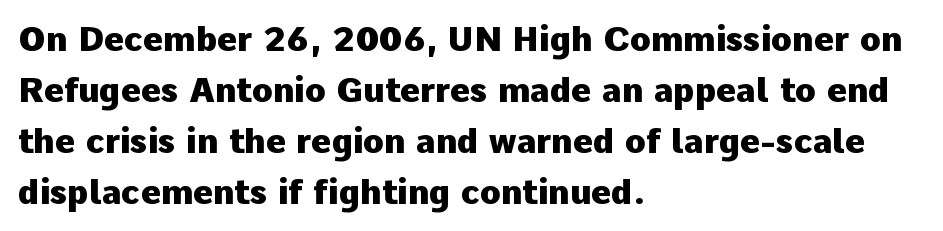
{"serif": "no", "italic": "no", "bold": "yes", "weight": "heavy", "width": "normal", "stroke_contrast": "low", "x_height": "medium", "monospaced": "no", "underline": "no", "align": "left", "line_spacing": "normal", "line_spacing_ratio": 1.5, "letter_spacing": "normal", "letter_spacing_em": 0.0, "glyph_px": 34}
